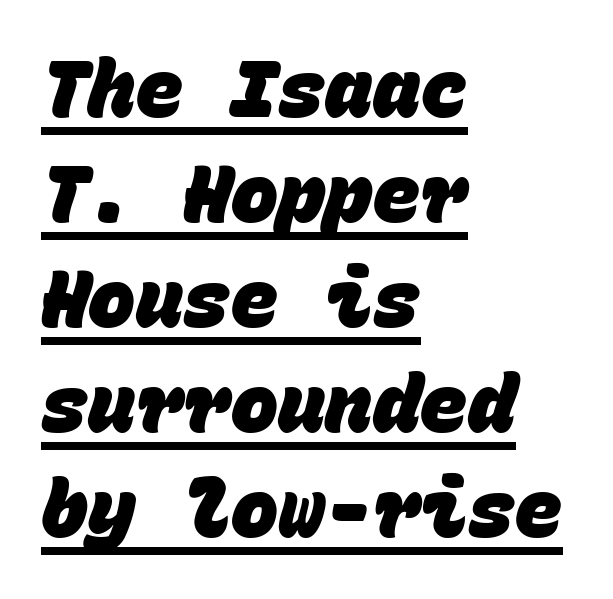
{"serif": "no", "bold": "yes", "weight": "heavy", "width": "normal", "stroke_contrast": "low", "x_height": "large", "monospaced": "yes", "underline": "yes", "align": "left", "line_spacing": "normal", "line_spacing_ratio": 1.33, "letter_spacing": "normal", "letter_spacing_em": 0.0, "glyph_px": 79}
